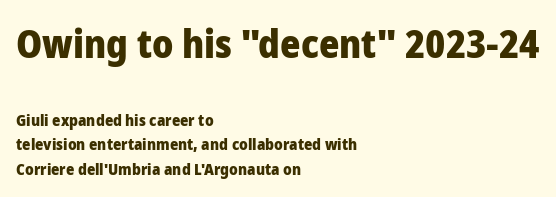
The image shows 39 px heavy sans-serif type, upright; set left-aligned, normal line spacing (1.55x), normal letter spacing, not underlined; the first (top) block is 2.44x larger; low stroke contrast and a medium x-height.
